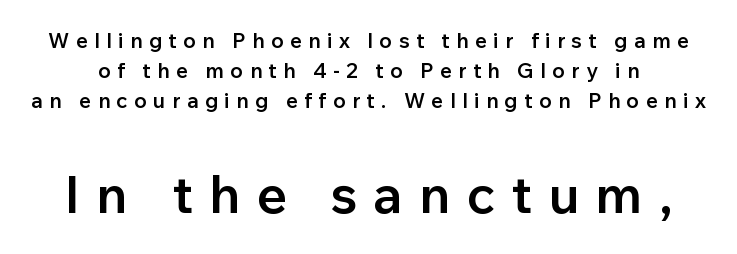
{"serif": "no", "italic": "no", "bold": "semi", "weight": "semibold", "width": "normal", "stroke_contrast": "low", "x_height": "medium", "monospaced": "no", "underline": "no", "line_spacing": "normal", "line_spacing_ratio": 1.44, "letter_spacing": "wide", "letter_spacing_em": 0.3, "larger_block": "second", "size_ratio": 2.52, "glyph_px": 53}
